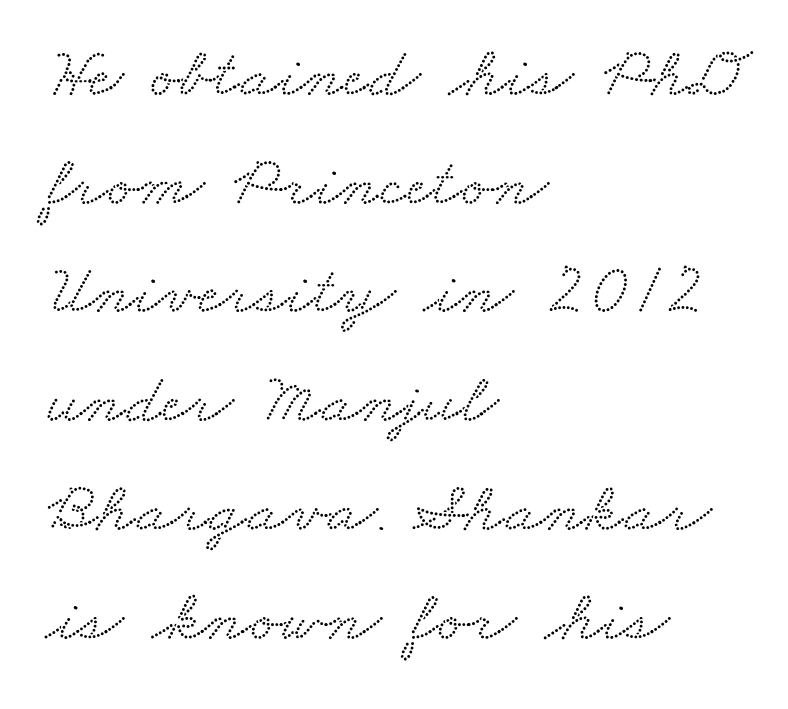
In terms of letterspacing, this is plain default setting. The letters advance in unequal steps, a hallmark of proportional type. Beneath every word, the page is bare. I'd call this a serif setting — the letters wear small feet. Does the copy run flush right? No — it runs flush left. A typesetter would call this leading conventional body-copy spacing.
